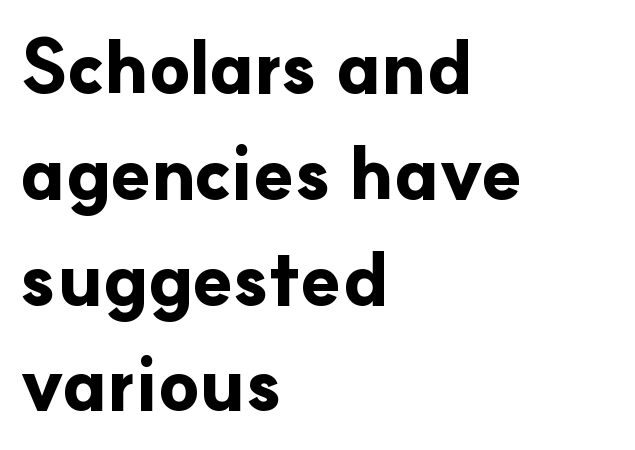
{"serif": "no", "italic": "no", "bold": "yes", "weight": "bold", "width": "normal", "stroke_contrast": "low", "x_height": "small", "monospaced": "no", "underline": "no", "align": "left", "line_spacing": "normal", "line_spacing_ratio": 1.43, "letter_spacing": "normal", "letter_spacing_em": 0.0, "glyph_px": 74}
